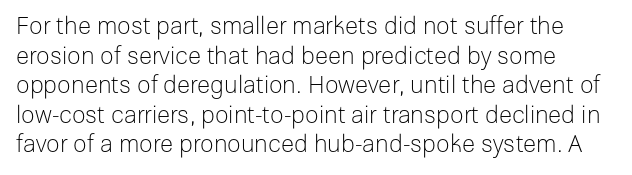
Q: Is the text bold? A: No.
Q: Is the text italic (slanted)? A: No, it is upright.
Q: Is the text underlined? A: No.
Q: Is the spacing between letters normal or unusually wide? A: Normal.
